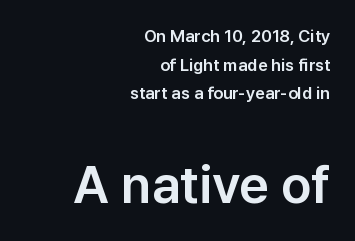
{"serif": "no", "italic": "no", "width": "normal", "stroke_contrast": "low", "x_height": "medium", "monospaced": "no", "underline": "no", "align": "right", "line_spacing": "normal", "line_spacing_ratio": 1.69, "letter_spacing": "normal", "letter_spacing_em": 0.0, "larger_block": "second", "size_ratio": 3.06, "glyph_px": 52}
